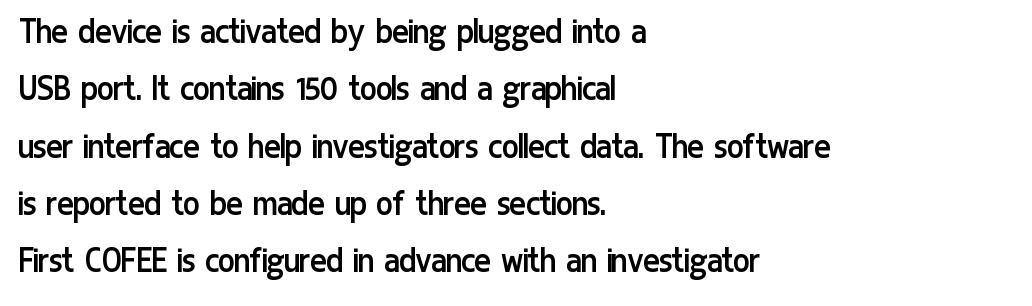
Q: Is the text bold? A: No.
Q: Is the text italic (slanted)? A: No, it is upright.
Q: Is the typeface a serif or a sans-serif typeface? A: Sans-serif.
Q: Is the text underlined? A: No.
Q: How is the paragraph aligned? A: Left-aligned.
Q: Is the spacing between letters normal or unusually wide? A: Normal.
Q: Is the spacing between lines tight, normal or loose? A: Normal.
Q: Width (condensed, normal, or wide)? A: Condensed.
Q: Stroke contrast? A: Low.
Q: x-height? A: Medium.
Q: Monospaced? A: No.
